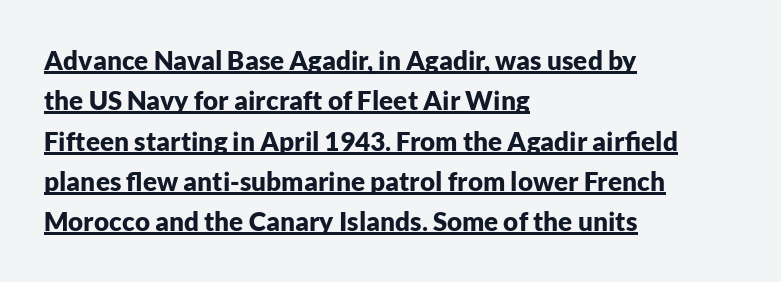
Q: Is the text bold? A: Yes.
Q: Is the text italic (slanted)? A: No, it is upright.
Q: Is the text underlined? A: Yes.
Q: How is the paragraph aligned? A: Left-aligned.
Q: Is the spacing between letters normal or unusually wide? A: Normal.
Q: Is the spacing between lines tight, normal or loose? A: Normal.
